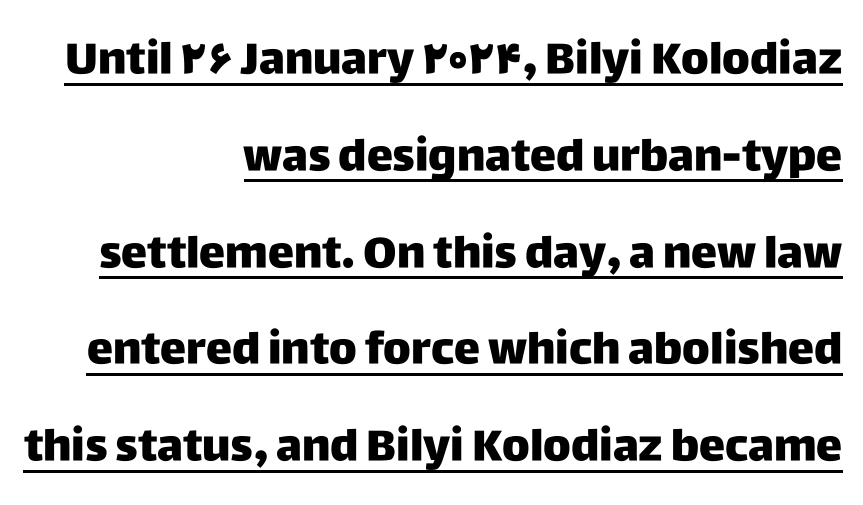
{"serif": "no", "italic": "no", "width": "normal", "stroke_contrast": "low", "x_height": "large", "monospaced": "no", "underline": "yes", "align": "right", "line_spacing": "loose", "line_spacing_ratio": 2.2, "letter_spacing": "normal", "letter_spacing_em": 0.0, "glyph_px": 44}
